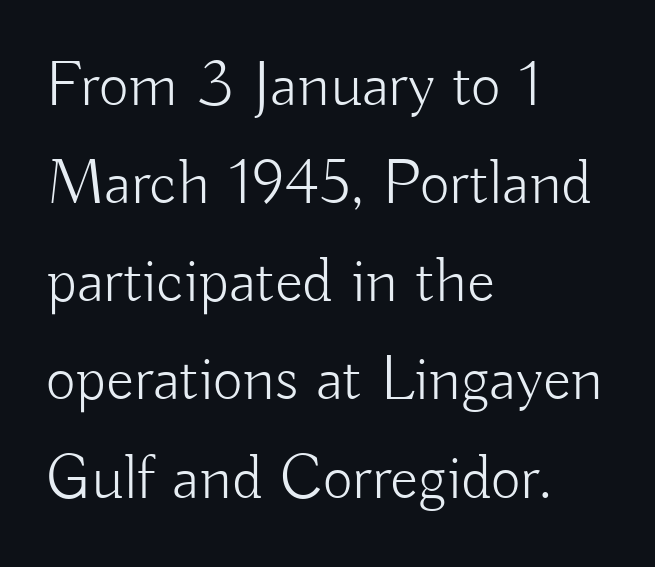
The line texture is even and compact thanks to regular tracking. The type sits square on the baseline with zero lean. What's the leading like? Ordinary, nothing unusual. Bare-footed words on every line. This rendering employs a face without finishing strokes, i.e., a sans-serif. Do the characters align in a grid? No, the font is proportional.
